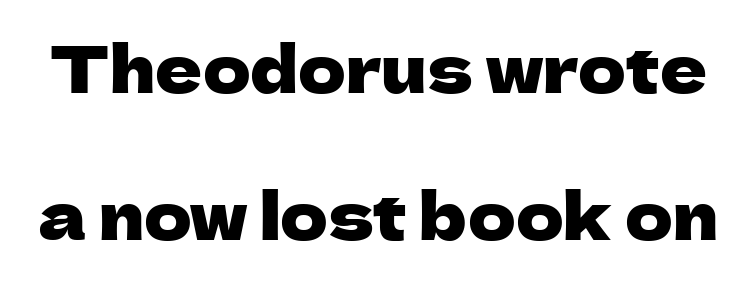
The image shows 65 px sans-serif type, upright; set loose line spacing (2.26x), normal letter spacing, not underlined; low stroke contrast and a medium x-height.
